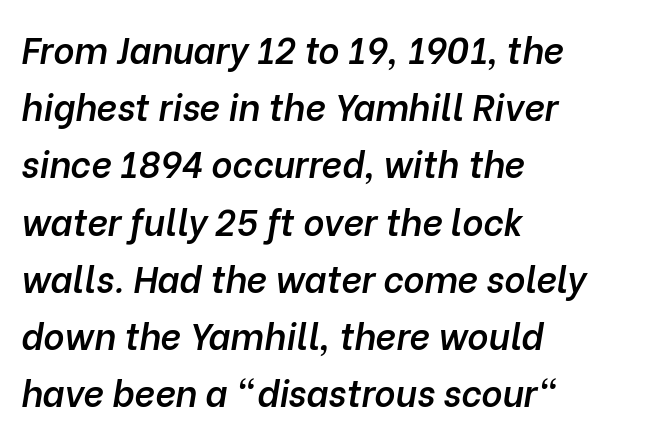
The image shows 36 px semibold type, italic (leaning right); set left-aligned, normal line spacing (1.59x), normal letter spacing, not underlined; low stroke contrast and a medium x-height.
